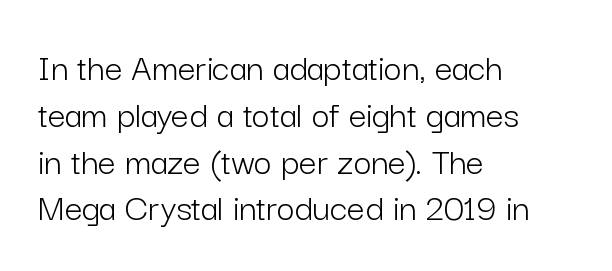
Q: Is the text bold? A: No.
Q: Is the text italic (slanted)? A: No, it is upright.
Q: Is the typeface a serif or a sans-serif typeface? A: Sans-serif.
Q: Is the text underlined? A: No.
Q: How is the paragraph aligned? A: Left-aligned.
Q: Is the spacing between letters normal or unusually wide? A: Normal.
Q: Width (condensed, normal, or wide)? A: Normal.
Q: Stroke contrast? A: Low.
Q: x-height? A: Medium.
Q: Monospaced? A: No.
